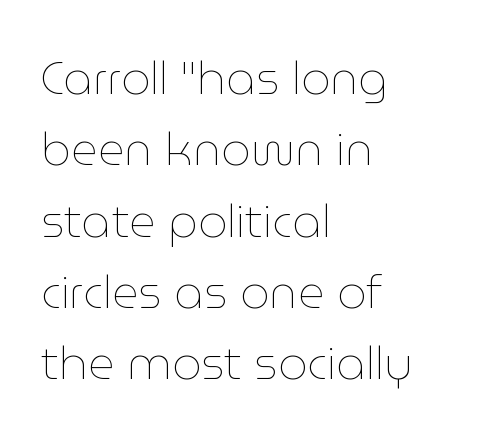
The image shows 46 px thin type, upright; set left-aligned, normal line spacing (1.55x), normal letter spacing, not underlined; low stroke contrast and a medium x-height.
